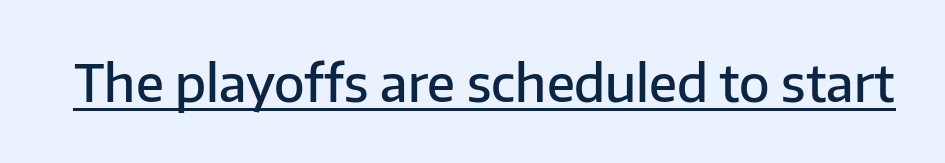
{"serif": "no", "italic": "no", "bold": "semi", "weight": "semibold", "width": "normal", "stroke_contrast": "low", "x_height": "medium", "monospaced": "no", "underline": "yes", "letter_spacing": "normal", "letter_spacing_em": 0.0, "glyph_px": 50}
